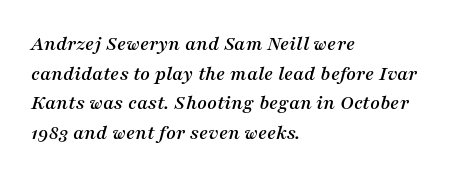
The image shows 21 px text type, italic (leaning right); set left-aligned, normal line spacing (1.41x), normal letter spacing, not underlined.
